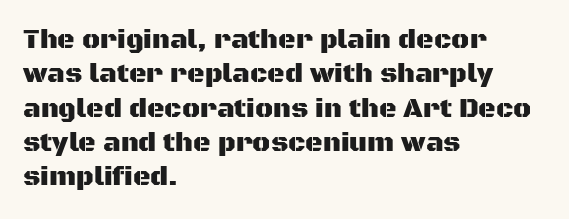
Q: Is the text italic (slanted)? A: No, it is upright.
Q: Is the text underlined? A: No.
Q: How is the paragraph aligned? A: Left-aligned.
Q: Is the spacing between letters normal or unusually wide? A: Normal.
Q: Is the spacing between lines tight, normal or loose? A: Normal.
